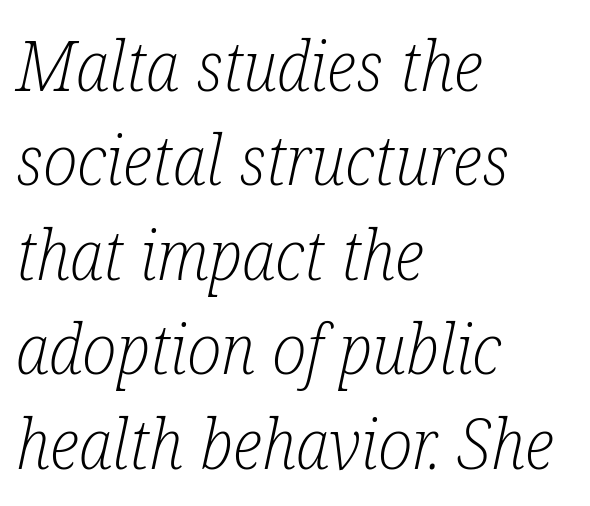
The image shows 70 px light, condensed serif type, italic (leaning right); set left-aligned, normal line spacing (1.35x), normal letter spacing, not underlined; low stroke contrast and a medium x-height.
